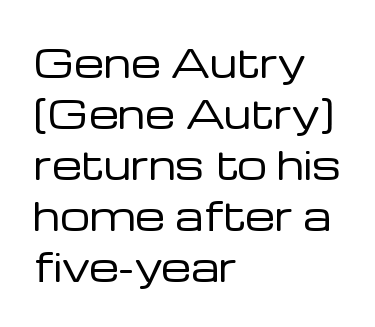
Rule under the text: the space is simply empty. Standard letterfit; no display-style spreading of the glyphs. To sum up the face: it is a sans, with no serifs. A typesetter would call this proportional, since set widths differ per character.
